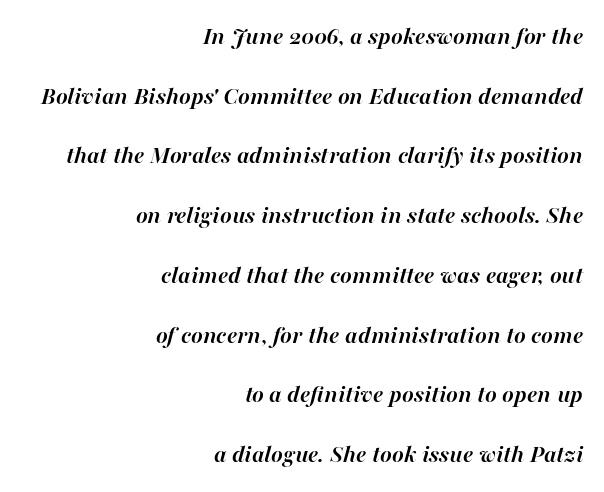
Q: Is the text bold? A: Yes.
Q: Is the text italic (slanted)? A: Yes, it leans right by about 16 degrees.
Q: Is the text underlined? A: No.
Q: How is the paragraph aligned? A: Right-aligned.
Q: Is the spacing between letters normal or unusually wide? A: Normal.
Q: Is the spacing between lines tight, normal or loose? A: Loose.
